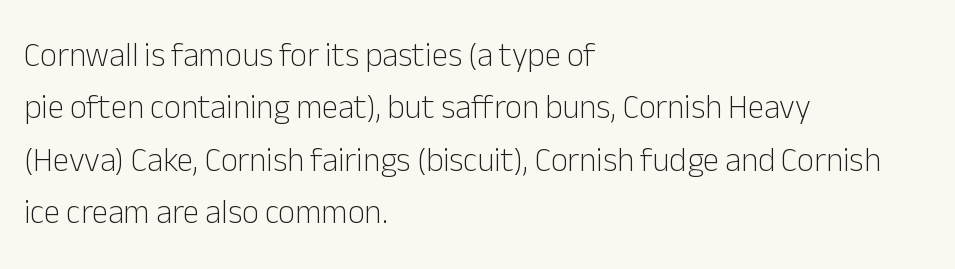
Vertical strokes here are truly vertical. Think standard paragraph weight, or any step lighter than that. The lines in this sample share a left origin and differ only in where they stop. The type family on display is of the sans-serif kind.
